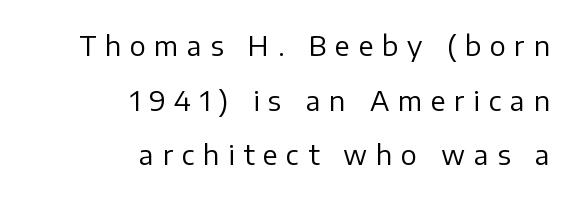
Descender tails drop into unmarked territory. You could only call the tracking loose — the letters float apart. One-word summary of the alignment: right. Widely set lines give the paragraph a tall, airy silhouette.
